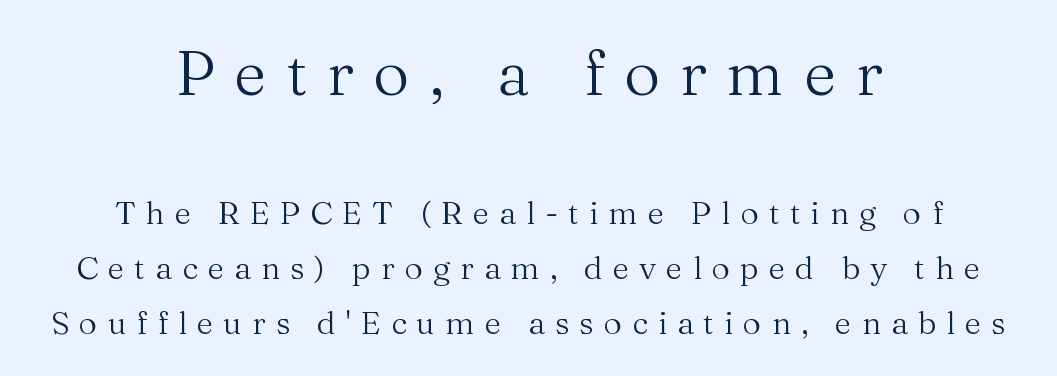
The strip under each line holds only bare page. Regarding serifs, this sample has them. The weight would be labelled regular, book, light, or lighter still. In this sample the first text group is rendered at the bigger scale. Posture: upright roman.
